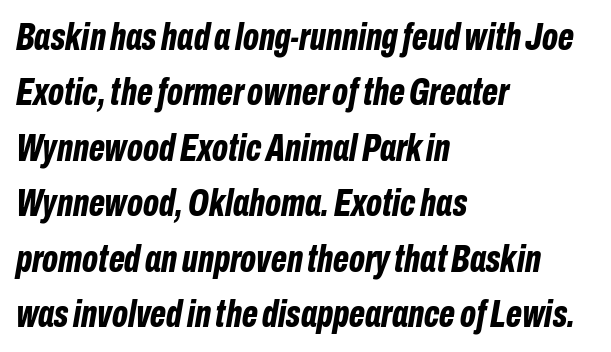
In terms of letterspacing, this is plain default setting. Leftover space on each line is placed entirely after the last word. Italic? Definitely — the glyphs are oblique. The leading is moderate, giving the passage an even texture. The face used here is proportionally spaced, like ordinary book or web type. Compared with an ordinary text face, these strokes are far heavier — a full bold.
